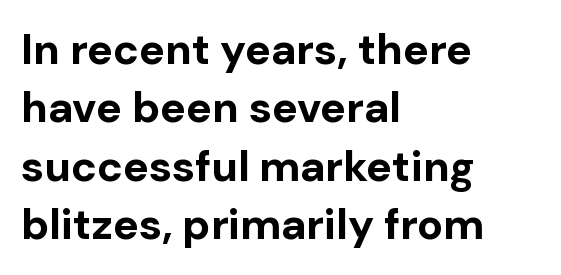
{"serif": "no", "italic": "no", "bold": "yes", "weight": "bold", "width": "normal", "stroke_contrast": "low", "x_height": "medium", "monospaced": "no", "underline": "no", "align": "left", "line_spacing": "normal", "line_spacing_ratio": 1.36, "letter_spacing": "normal", "letter_spacing_em": 0.0, "glyph_px": 43}
